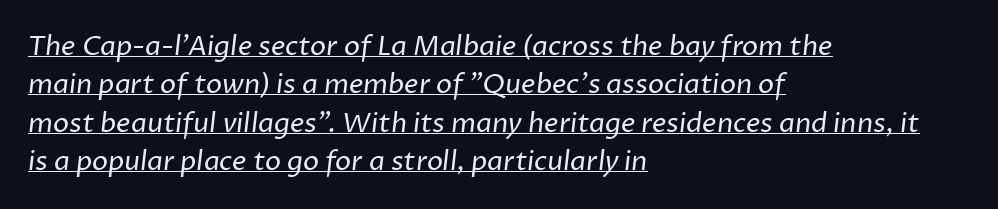
Q: Is the text bold? A: No.
Q: Is the text underlined? A: Yes.
Q: How is the paragraph aligned? A: Left-aligned.
Q: Is the spacing between letters normal or unusually wide? A: Normal.
Q: Is the spacing between lines tight, normal or loose? A: Normal.
